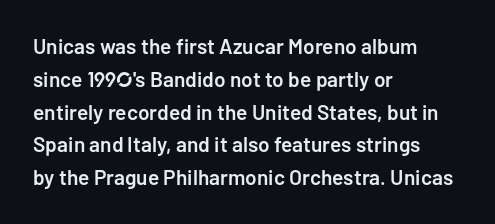
{"italic": "no", "bold": "semi", "underline": "no", "align": "left", "line_spacing": "normal", "line_spacing_ratio": 1.56, "letter_spacing": "normal", "letter_spacing_em": 0.0, "glyph_px": 21}
